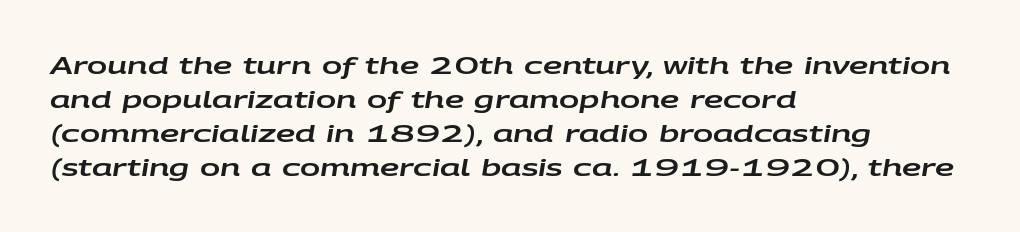
The image shows 24 px text type, italic (leaning right); set left-aligned, normal line spacing (1.41x), normal letter spacing, not underlined.
